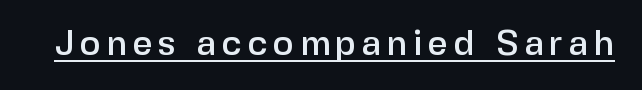
Notice how the stems are strictly vertical — no italics here. What kind of face is this? One without serifs — a sans. Check the space under the baseline: a stroke is drawn there. A typesetter would call this proportional, since set widths differ per character.
